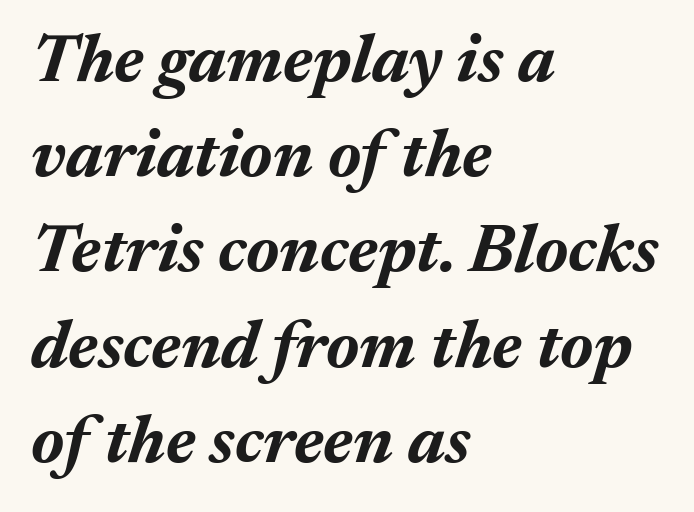
The face used here is proportionally spaced, like ordinary book or web type. In terms of weight, the rendering is a true, heavy bold. Italic? Definitely — the glyphs are oblique. Normally led — the rows are evenly, conventionally spaced. The words here are not underlined. Layout note: lines flush left.
